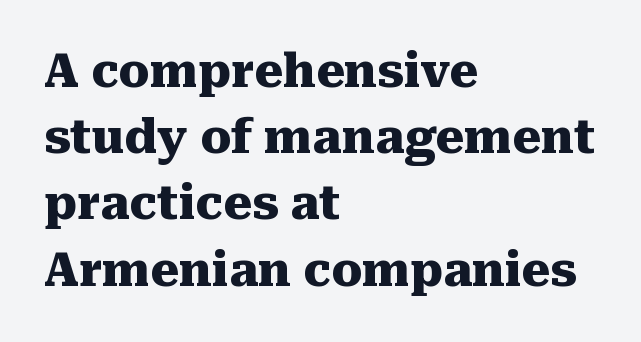
{"serif": "yes", "italic": "no", "bold": "yes", "weight": "heavy", "width": "normal", "stroke_contrast": "medium", "x_height": "medium", "monospaced": "no", "underline": "no", "align": "left", "line_spacing": "normal", "line_spacing_ratio": 1.44, "letter_spacing": "normal", "letter_spacing_em": 0.0, "glyph_px": 46}
